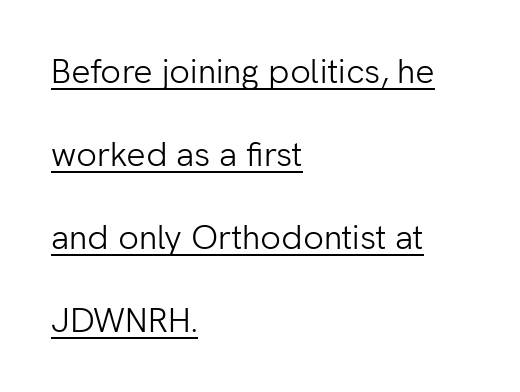
{"serif": "no", "italic": "no", "bold": "no", "weight": "light", "width": "normal", "stroke_contrast": "low", "x_height": "medium", "monospaced": "no", "underline": "yes", "align": "left", "line_spacing": "loose", "line_spacing_ratio": 2.44, "letter_spacing": "normal", "letter_spacing_em": 0.0, "glyph_px": 34}
